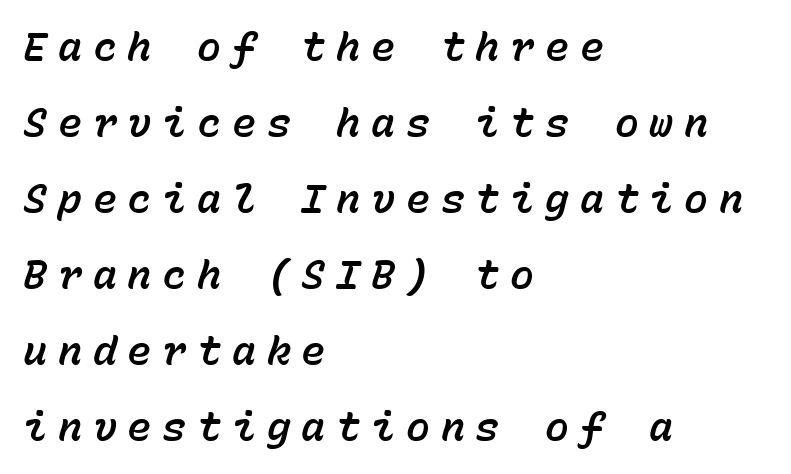
{"italic": "yes", "lean": "right", "slant_degrees": 15, "width": "normal", "stroke_contrast": "low", "x_height": "medium", "monospaced": "yes", "underline": "no", "align": "left", "line_spacing": "loose", "line_spacing_ratio": 1.9, "letter_spacing": "wide", "letter_spacing_em": 0.27, "glyph_px": 40}
